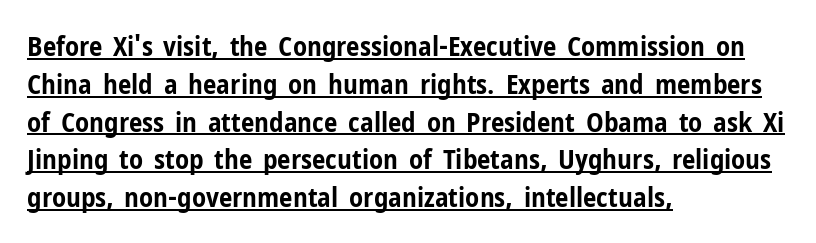
Q: Is the text bold? A: Yes.
Q: Is the text italic (slanted)? A: No, it is upright.
Q: Is the text underlined? A: Yes.
Q: How is the paragraph aligned? A: Left-aligned.
Q: Is the spacing between letters normal or unusually wide? A: Normal.
Q: Is the spacing between lines tight, normal or loose? A: Normal.
